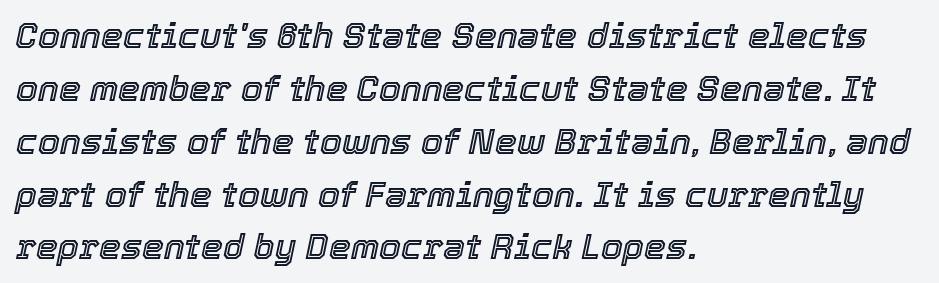
The passage shown is typed in a proportional face where columns would drift. This rendering leaves character spacing at its baseline value. This rendering features lettering with no underline. This is oblique type, the kind used for emphasis or titles. Honestly, the row spacing looks completely unremarkable. Short and long lines alike share a common starting point at left.
